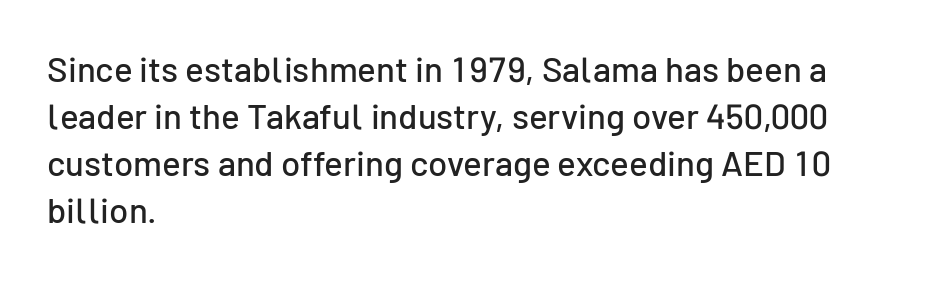
Q: Is the text italic (slanted)? A: No, it is upright.
Q: Is the typeface a serif or a sans-serif typeface? A: Sans-serif.
Q: Is the text underlined? A: No.
Q: How is the paragraph aligned? A: Left-aligned.
Q: Is the spacing between letters normal or unusually wide? A: Normal.
Q: Is the spacing between lines tight, normal or loose? A: Normal.
Q: Width (condensed, normal, or wide)? A: Normal.
Q: Stroke contrast? A: Low.
Q: x-height? A: Medium.
Q: Monospaced? A: No.
